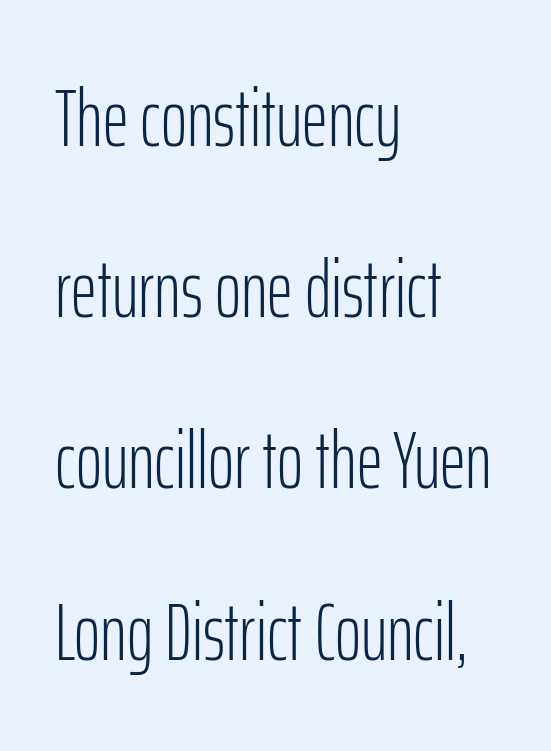
The image shows 80 px light, condensed sans-serif type, upright; set left-aligned, loose line spacing (2.14x), normal letter spacing, not underlined; low stroke contrast and a medium x-height.
